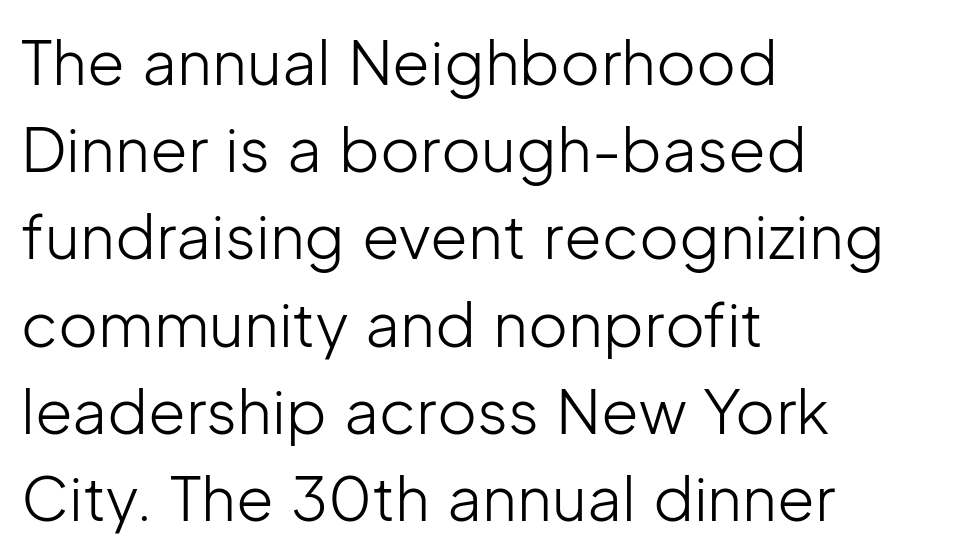
The image shows 61 px light sans-serif type, upright; set left-aligned, normal line spacing (1.43x), normal letter spacing, not underlined; low stroke contrast and a medium x-height.
